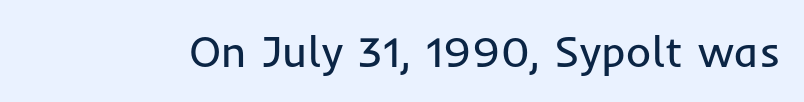
{"serif": "no", "italic": "no", "bold": "no", "weight": "regular", "width": "normal", "stroke_contrast": "low", "x_height": "medium", "monospaced": "no", "underline": "no", "letter_spacing": "normal", "letter_spacing_em": 0.0, "glyph_px": 43}
